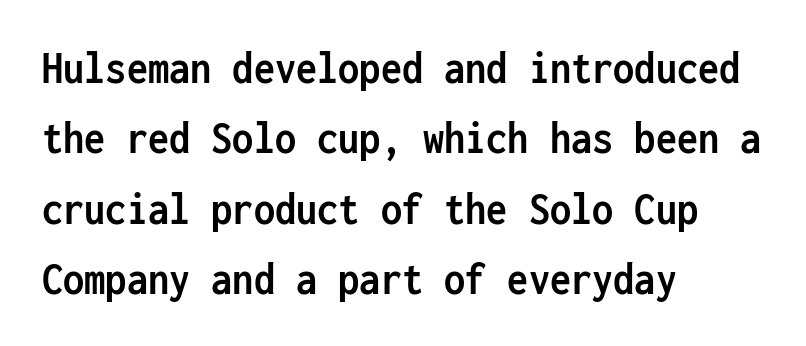
This sample uses plain, unmodified letter spacing. What weight is shown? A full bold with thick strokes. Students, observe: this is what conventionally led text looks like. Nothing sits at the stroke ends, so this counts as sans-serif. All the whitespace from short lines collects on the right. Anything drawn beneath the words? Only blank space.
